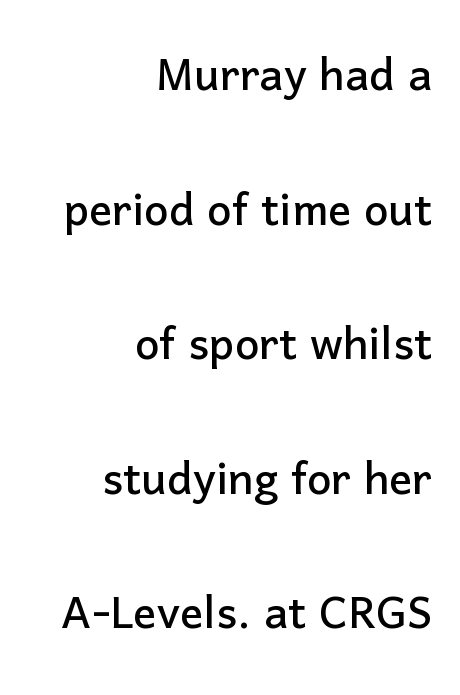
Q: Is the text italic (slanted)? A: No, it is upright.
Q: Is the typeface a serif or a sans-serif typeface? A: Sans-serif.
Q: Is the text underlined? A: No.
Q: How is the paragraph aligned? A: Right-aligned.
Q: Is the spacing between letters normal or unusually wide? A: Normal.
Q: Is the spacing between lines tight, normal or loose? A: Loose.
Q: Width (condensed, normal, or wide)? A: Normal.
Q: Stroke contrast? A: Low.
Q: x-height? A: Medium.
Q: Monospaced? A: No.
